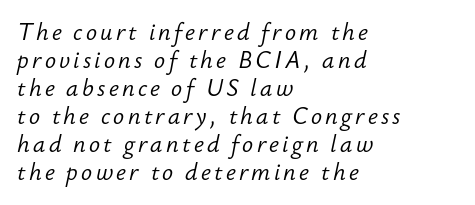
The image shows 23 px text type, italic (leaning right); set left-aligned, line spacing 1.22x, not underlined.
